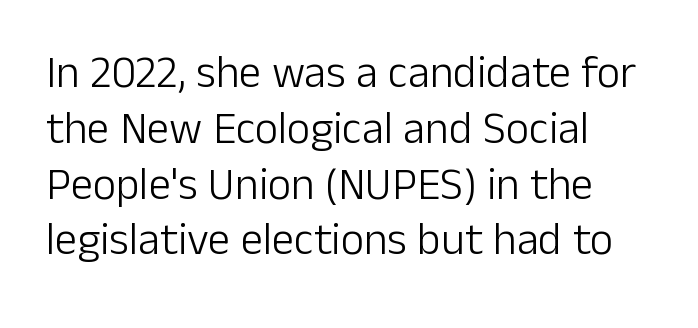
Q: Is the text bold? A: No.
Q: Is the text italic (slanted)? A: No, it is upright.
Q: Is the typeface a serif or a sans-serif typeface? A: Sans-serif.
Q: Is the text underlined? A: No.
Q: How is the paragraph aligned? A: Left-aligned.
Q: Is the spacing between letters normal or unusually wide? A: Normal.
Q: Width (condensed, normal, or wide)? A: Normal.
Q: Stroke contrast? A: Low.
Q: x-height? A: Medium.
Q: Monospaced? A: No.
